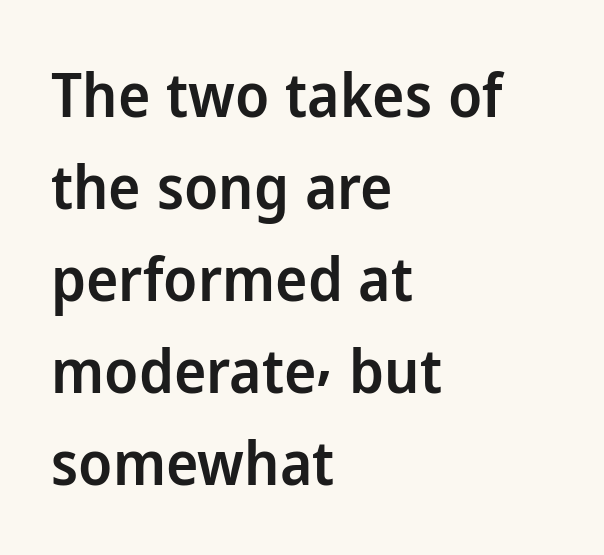
Q: Is the text bold? A: Semi-bold.
Q: Is the text italic (slanted)? A: No, it is upright.
Q: Is the typeface a serif or a sans-serif typeface? A: Sans-serif.
Q: Is the text underlined? A: No.
Q: How is the paragraph aligned? A: Left-aligned.
Q: Is the spacing between letters normal or unusually wide? A: Normal.
Q: Is the spacing between lines tight, normal or loose? A: Normal.
Q: Width (condensed, normal, or wide)? A: Normal.
Q: Stroke contrast? A: Low.
Q: x-height? A: Medium.
Q: Monospaced? A: No.
